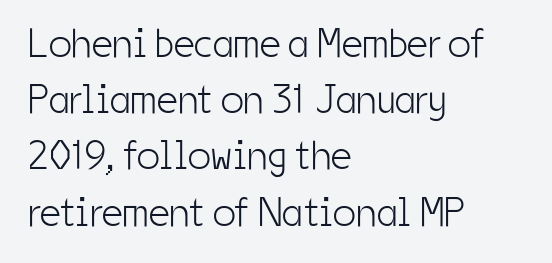
{"serif": "no", "italic": "no", "bold": "no", "weight": "light", "width": "condensed", "stroke_contrast": "low", "x_height": "medium", "monospaced": "no", "underline": "no", "align": "left", "line_spacing": "normal", "line_spacing_ratio": 1.37, "letter_spacing": "normal", "letter_spacing_em": 0.0, "glyph_px": 41}
